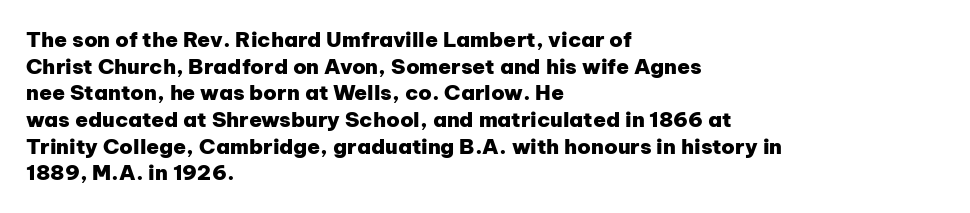
Honestly, the row spacing looks completely unremarkable. Posture: upright roman. Plenty of ink on the page — the face is bold. Typeset ragged right — the left edge is the straight one.
